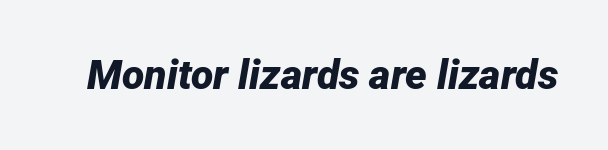
Q: Is the text bold? A: Yes.
Q: Is the text italic (slanted)? A: Yes, it leans right by about 12 degrees.
Q: Is the text underlined? A: No.
Q: Is the spacing between letters normal or unusually wide? A: Normal.
Q: Width (condensed, normal, or wide)? A: Normal.
Q: Stroke contrast? A: Low.
Q: x-height? A: Medium.
Q: Monospaced? A: No.
